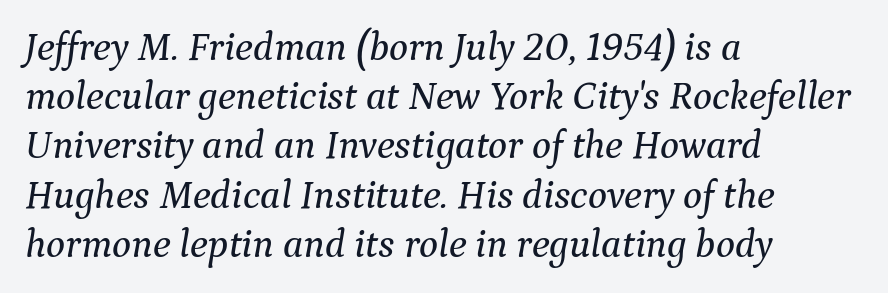
The image shows 40 px serif type, italic (leaning right); set left-aligned, line spacing 1.23x, normal letter spacing, not underlined; medium stroke contrast and a medium x-height.
